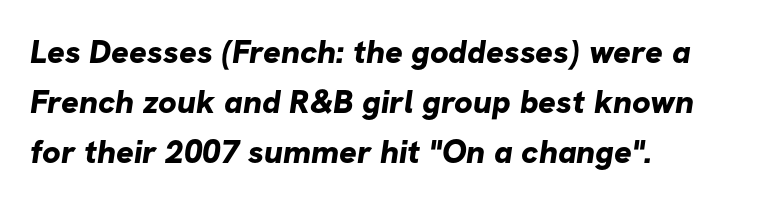
The image shows 33 px bold sans-serif type; set left-aligned, normal line spacing (1.51x), normal letter spacing, not underlined; low stroke contrast and a medium x-height.
